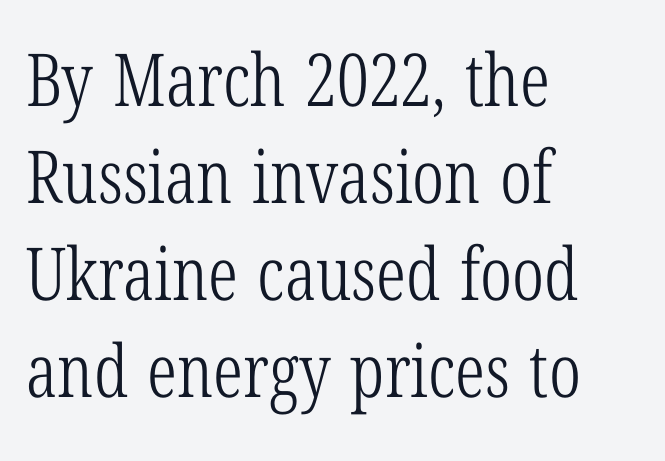
Q: Is the text bold? A: No.
Q: Is the text italic (slanted)? A: No, it is upright.
Q: Is the typeface a serif or a sans-serif typeface? A: Serif.
Q: Is the text underlined? A: No.
Q: How is the paragraph aligned? A: Left-aligned.
Q: Is the spacing between letters normal or unusually wide? A: Normal.
Q: Is the spacing between lines tight, normal or loose? A: Normal.
Q: Width (condensed, normal, or wide)? A: Condensed.
Q: Stroke contrast? A: Low.
Q: x-height? A: Medium.
Q: Monospaced? A: No.
